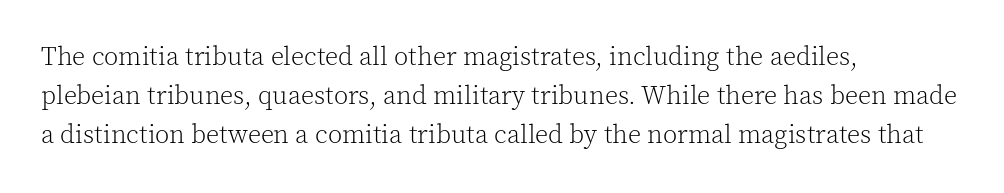
Each new line begins a customary step beneath the previous one. Students, note that the glyphs here touch the page at normal intervals. Letters rest on an invisible, unmarked baseline. Posture: upright roman.
